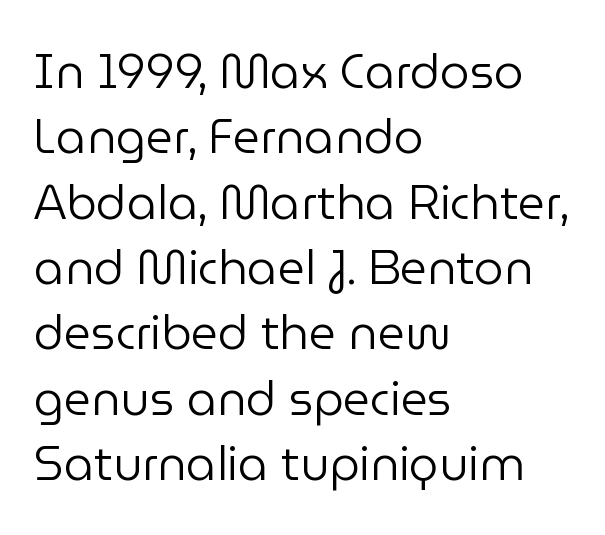
{"serif": "no", "italic": "no", "bold": "no", "weight": "regular", "width": "normal", "stroke_contrast": "low", "x_height": "medium", "monospaced": "no", "underline": "no", "align": "left", "line_spacing": "normal", "line_spacing_ratio": 1.39, "letter_spacing": "normal", "letter_spacing_em": 0.0, "glyph_px": 47}
